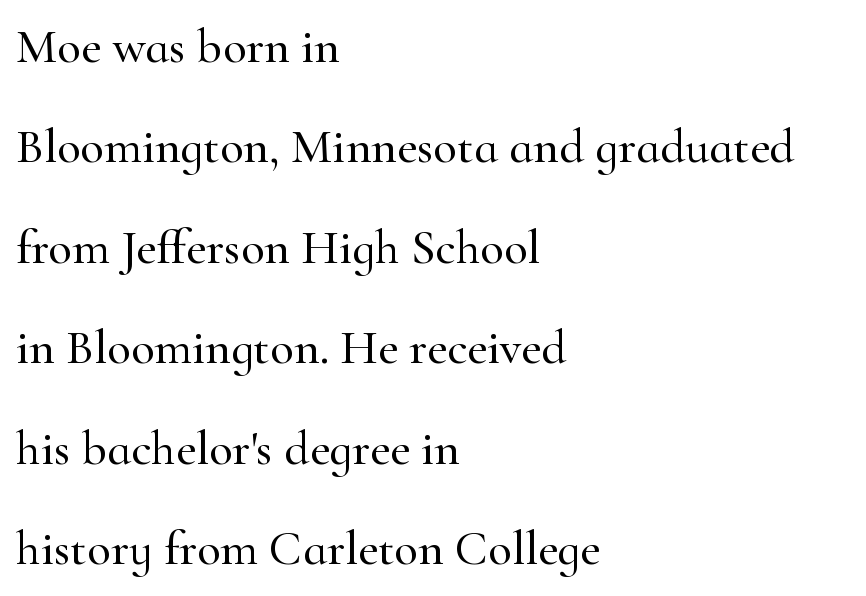
Alignment: flush left. Characters remain perfectly vertical along every line. The foot of each line stays bare and open. The letters advance in unequal steps, a hallmark of proportional type. Widely set lines give the paragraph a tall, airy silhouette. In terms of letterform style, serifs are clearly present.
